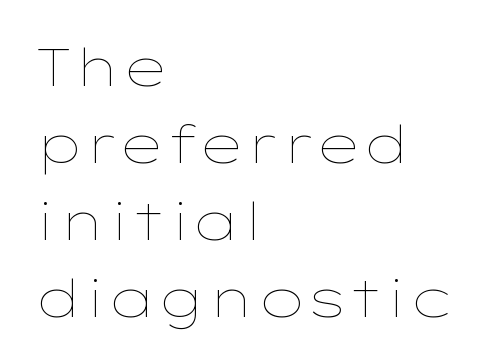
Any mark beneath the type? The region is blank. Proportional: the letters do not fall into vertical columns. The font is comparable to plain body text, perhaps lighter. Students, note that the glyphs here touch the page at normal intervals.
